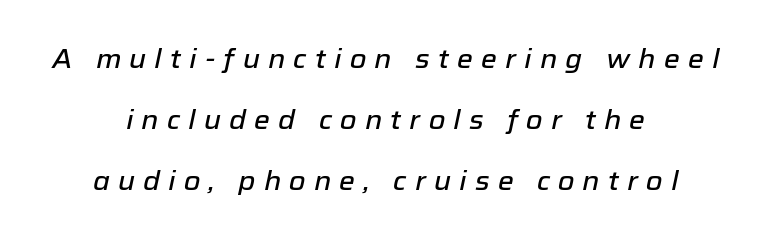
{"italic": "yes", "lean": "right", "slant_degrees": 12, "underline": "no", "align": "center", "line_spacing": "loose", "line_spacing_ratio": 2.26, "letter_spacing": "wide", "letter_spacing_em": 0.3, "glyph_px": 27}
